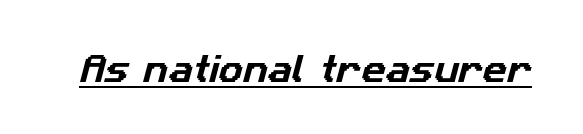
A typesetter would call this proportional, since set widths differ per character. Honestly, the letter spacing is just normal — you wouldn't notice it. A continuous stroke trails under the words, as in a hyperlink. Serifs: no, the terminals of the letterforms are clean.
